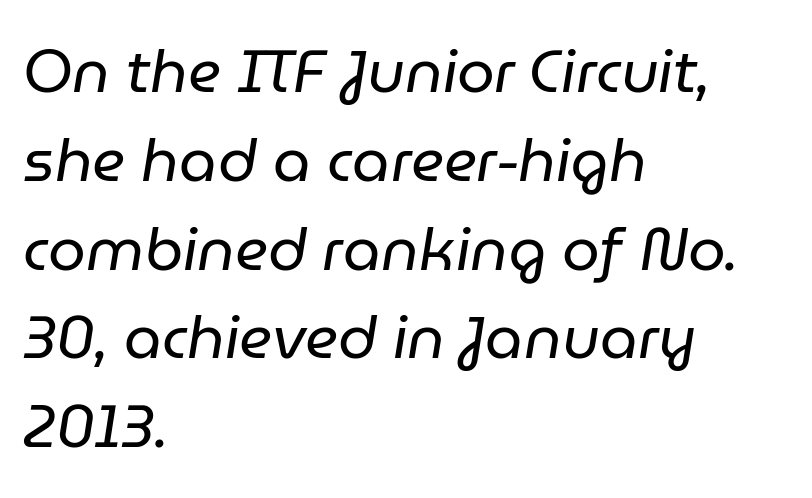
Q: Is the text bold? A: No.
Q: Is the text italic (slanted)? A: Yes, it leans right by about 9 degrees.
Q: Is the text underlined? A: No.
Q: How is the paragraph aligned? A: Left-aligned.
Q: Is the spacing between letters normal or unusually wide? A: Normal.
Q: Is the spacing between lines tight, normal or loose? A: Normal.
Q: Width (condensed, normal, or wide)? A: Normal.
Q: Stroke contrast? A: Low.
Q: x-height? A: Medium.
Q: Monospaced? A: No.
